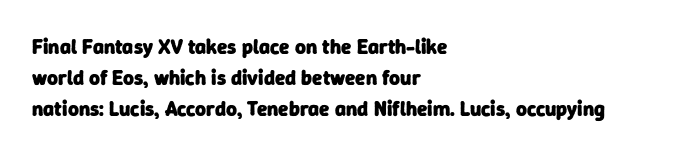
Does the weight exceed regular? Yes, all the way to bold. The gaps between neighbouring characters are ordinary and unremarkable. This rendering uses left alignment, leaving the right contour irregular. The space directly below the letters is spotless.
